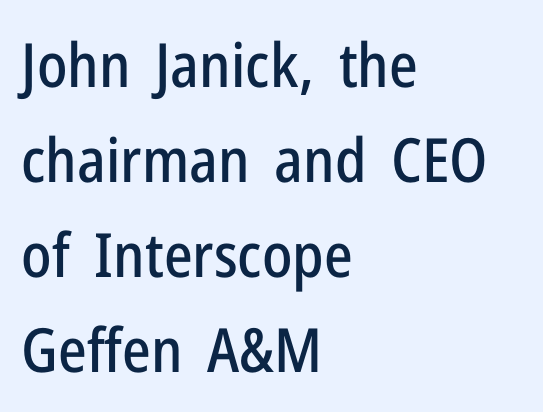
This sample uses plain, unmodified letter spacing. Italic: no, the glyphs are upright roman. Proportional: the letters do not fall into vertical columns. The rendering shows plain stroke endings on the letterforms — a sans-serif design. The typesetter chose a ragged-right arrangement here.
